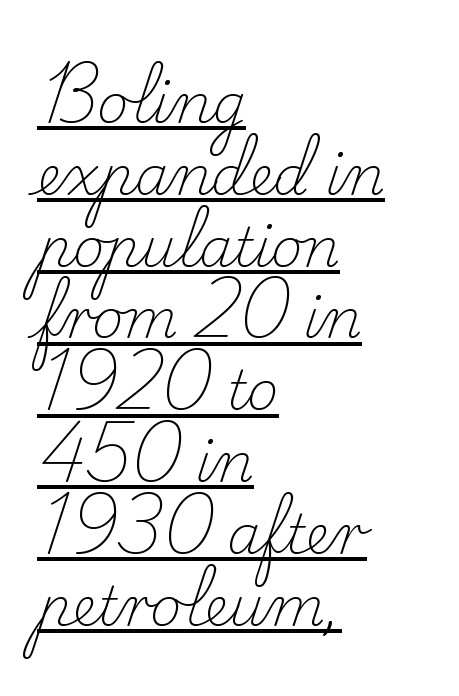
Compared with undecorated copy, this sample adds a rule below the words. Layout note: lines flush left. Character widths vary here, with narrow letters taking less room than wide ones. Old-style or modern, the face here clearly has serifs. Leading: standard.
